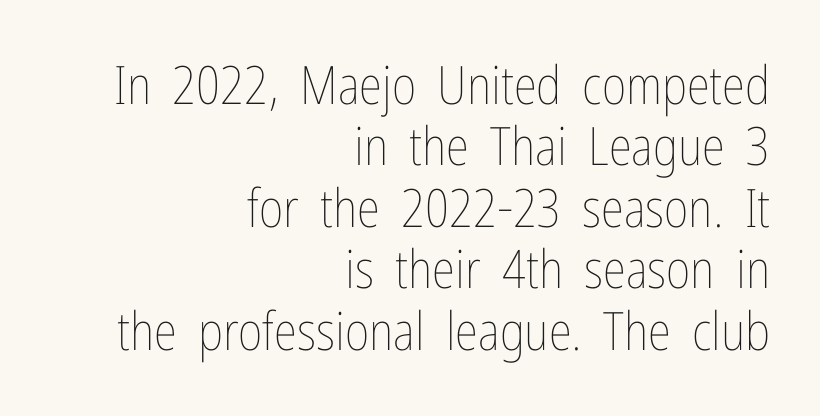
Q: Is the text bold? A: No.
Q: Is the text italic (slanted)? A: No, it is upright.
Q: Is the text underlined? A: No.
Q: How is the paragraph aligned? A: Right-aligned.
Q: Is the spacing between letters normal or unusually wide? A: Normal.
Q: Width (condensed, normal, or wide)? A: Condensed.
Q: Stroke contrast? A: Low.
Q: x-height? A: Medium.
Q: Monospaced? A: No.
